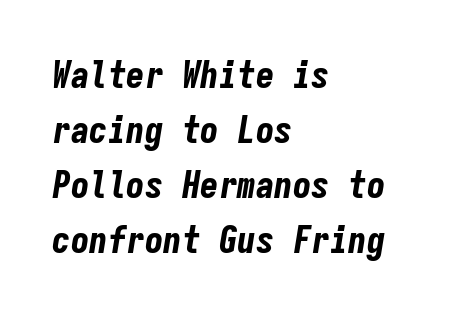
{"italic": "yes", "lean": "right", "slant_degrees": 9, "bold": "yes", "weight": "bold", "width": "condensed", "stroke_contrast": "low", "x_height": "medium", "monospaced": "yes", "underline": "no", "align": "left", "line_spacing": "normal", "line_spacing_ratio": 1.49, "letter_spacing": "normal", "letter_spacing_em": 0.0, "glyph_px": 37}
